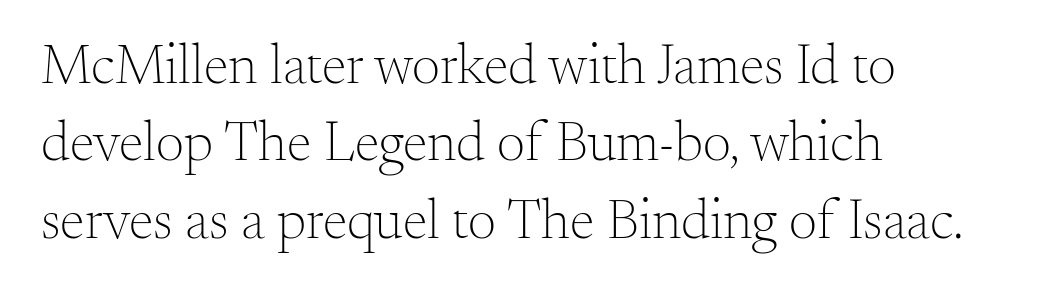
Q: Is the text bold? A: No.
Q: Is the text italic (slanted)? A: No, it is upright.
Q: Is the typeface a serif or a sans-serif typeface? A: Serif.
Q: Is the text underlined? A: No.
Q: How is the paragraph aligned? A: Left-aligned.
Q: Is the spacing between letters normal or unusually wide? A: Normal.
Q: Is the spacing between lines tight, normal or loose? A: Normal.
Q: Width (condensed, normal, or wide)? A: Normal.
Q: Stroke contrast? A: Medium.
Q: x-height? A: Small.
Q: Monospaced? A: No.
